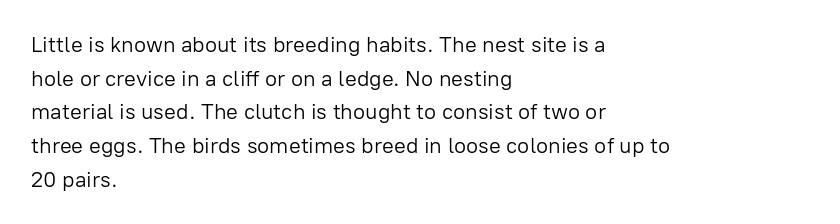
{"italic": "no", "bold": "no", "underline": "no", "align": "left", "line_spacing": "normal", "line_spacing_ratio": 1.53, "letter_spacing": "normal", "letter_spacing_em": 0.0, "glyph_px": 22}
